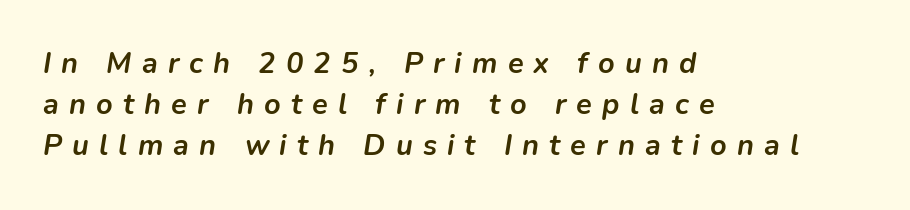
A normal amount of white space separates one row of letters from the next. Set as a true bold cut, around the 700 mark. The baseline area is clear. Each line starts at the same left margin while the right side varies. Students, note that the glyphs here are deliberately spaced far apart. These lines are rendered in a variable-pitch font.
